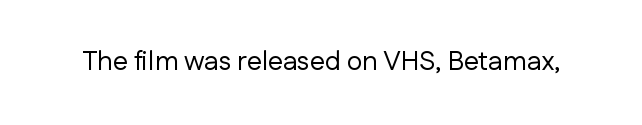
The image shows 27 px text type, upright; set normal letter spacing, not underlined.
